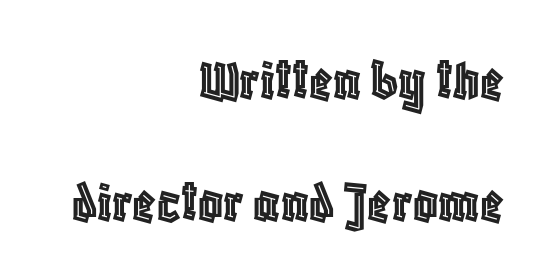
Observe the ordinary spacing: letters are neighbours, not strangers. The lettering holds an erect, upright posture throughout. The space between consecutive lines is lavish. Horizontal alignment here is rightward, an uncommon choice for prose. Proportional: the letters do not fall into vertical columns.
